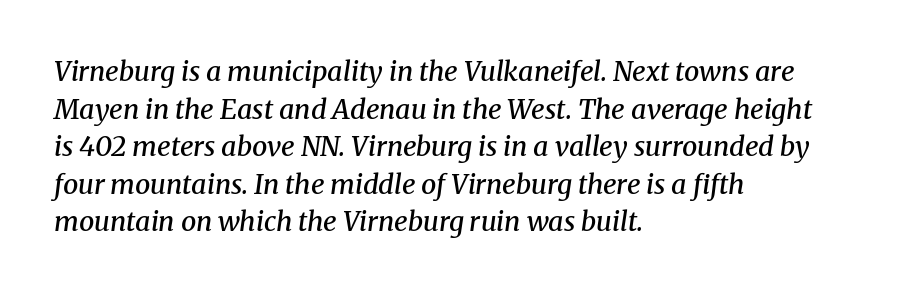
{"italic": "yes", "lean": "right", "slant_degrees": 8, "bold": "semi", "underline": "no", "align": "left", "line_spacing": "normal", "line_spacing_ratio": 1.39, "letter_spacing": "normal", "letter_spacing_em": 0.0, "glyph_px": 27}
